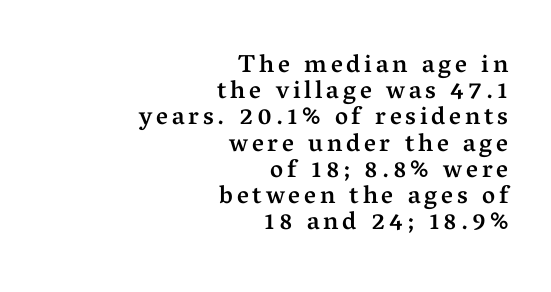
The rendering anchors every line to the right-hand side. Check under the words: just untouched page. The rendering uses a semibold face; strokes are thickened but not to full bold. Each new line begins almost immediately beneath the previous one. This is the regular roman posture of the typeface.
